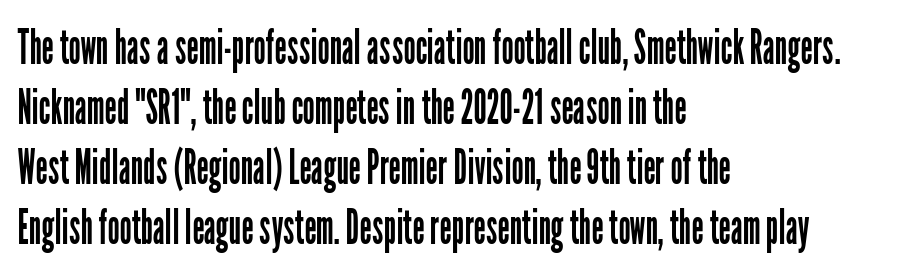
The image shows 48 px regular-weight, condensed sans-serif type, upright; set left-aligned, normal line spacing (1.25x), normal letter spacing, not underlined; low stroke contrast and a medium x-height.
